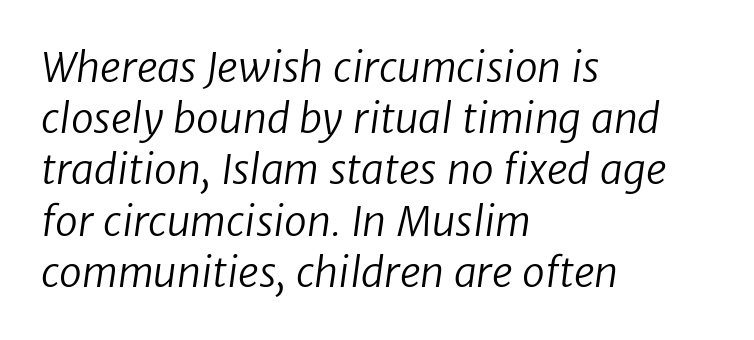
Layout note: lines flush left. Looks like regular typesetting: each glyph gets only the width it needs. The foot of each line stays bare and open. This rendering employs a face without finishing strokes, i.e., a sans-serif. Weight: in the light-to-regular range.
